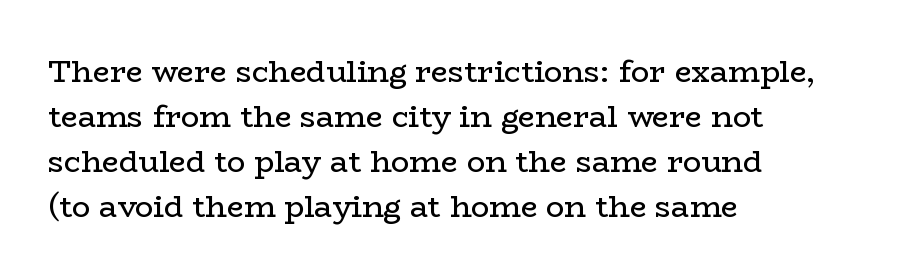
The image shows 30 px regular-weight, wide serif type, upright; set left-aligned, normal line spacing (1.5x), normal letter spacing, not underlined; low stroke contrast and a medium x-height.
